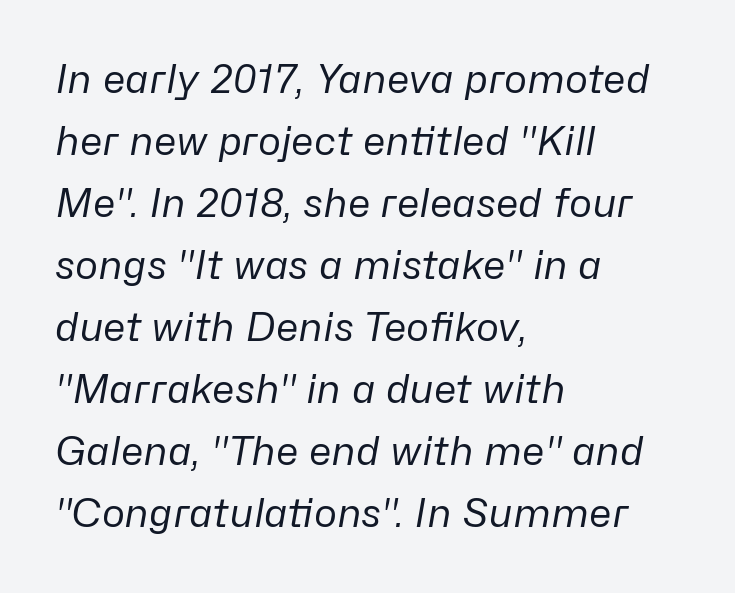
{"italic": "yes", "lean": "right", "slant_degrees": 10, "bold": "no", "weight": "regular", "width": "normal", "stroke_contrast": "low", "x_height": "medium", "monospaced": "no", "underline": "no", "align": "left", "line_spacing": "normal", "line_spacing_ratio": 1.59, "letter_spacing": "normal", "letter_spacing_em": 0.0, "glyph_px": 39}
